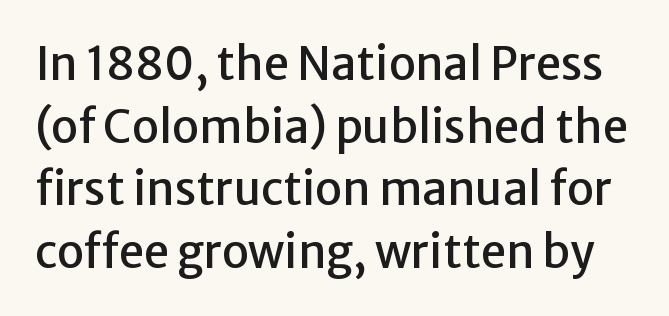
Every character sits straight up, as roman type does. A clean baseline with only descenders dipping below it. The letters sit at their default tracking, neither squeezed nor spread. The rendering shows plain stroke endings on the letterforms — a sans-serif design. Think of a printed novel: that variable character pitch is what you see here. Whoever set this chose a conventional vertical rhythm.
